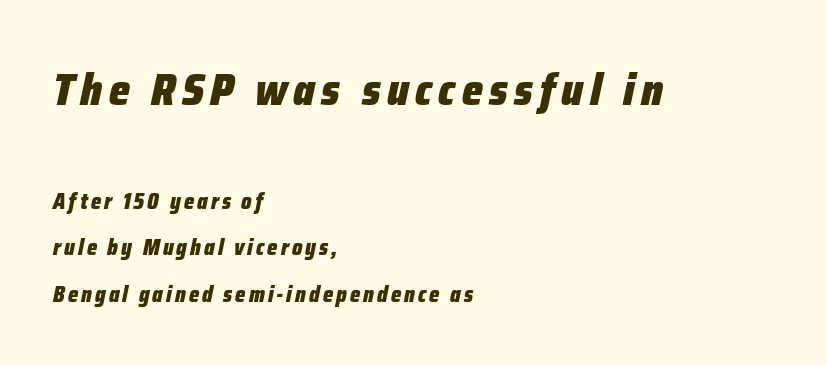
The image shows 45 px heavy, condensed type, italic (leaning right); set left-aligned, loose line spacing (2.11x), not underlined; the first (top) block is 2.05x larger; low stroke contrast and a medium x-height.
